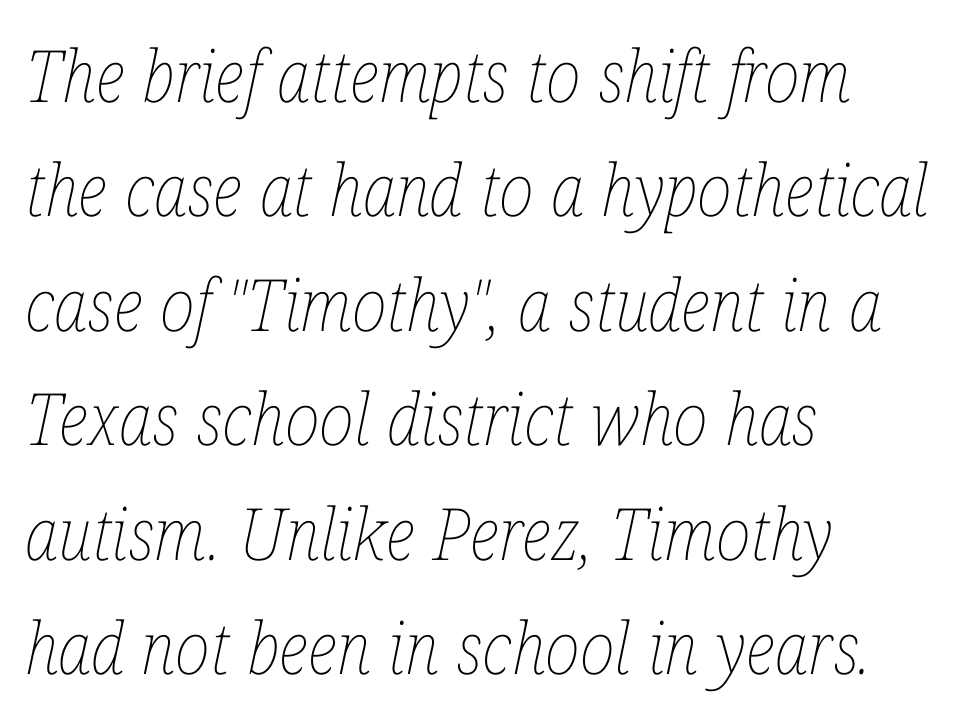
{"italic": "yes", "lean": "right", "slant_degrees": 12, "bold": "no", "weight": "thin", "width": "condensed", "stroke_contrast": "low", "x_height": "medium", "monospaced": "no", "underline": "no", "align": "left", "line_spacing": "normal", "line_spacing_ratio": 1.59, "letter_spacing": "normal", "letter_spacing_em": 0.0, "glyph_px": 72}
